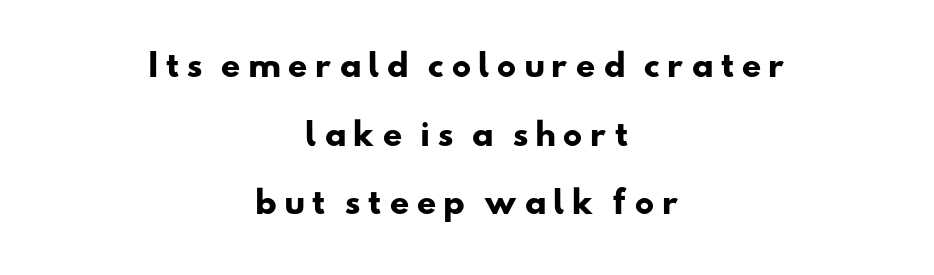
{"serif": "no", "bold": "yes", "weight": "heavy", "width": "wide", "stroke_contrast": "low", "x_height": "small", "monospaced": "no", "underline": "no", "align": "center", "line_spacing": "loose", "line_spacing_ratio": 2.21, "letter_spacing": "wide", "letter_spacing_em": 0.2, "glyph_px": 31}
